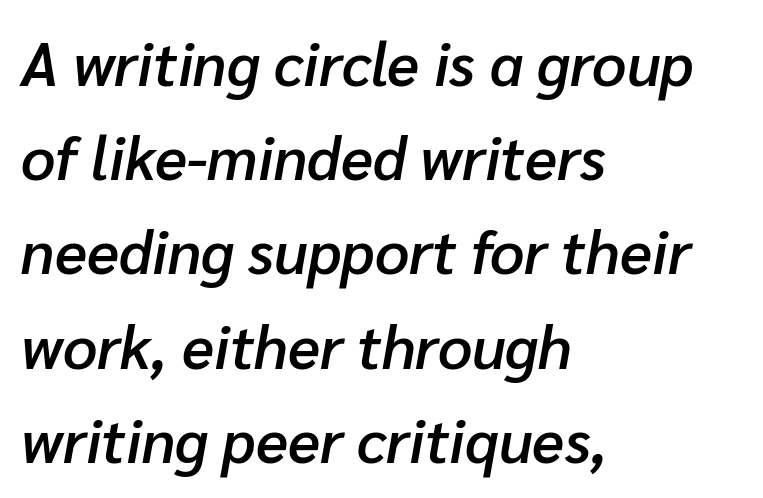
The image shows 60 px semibold type, italic (leaning right); set left-aligned, normal line spacing (1.57x), normal letter spacing, not underlined; low stroke contrast and a medium x-height.
